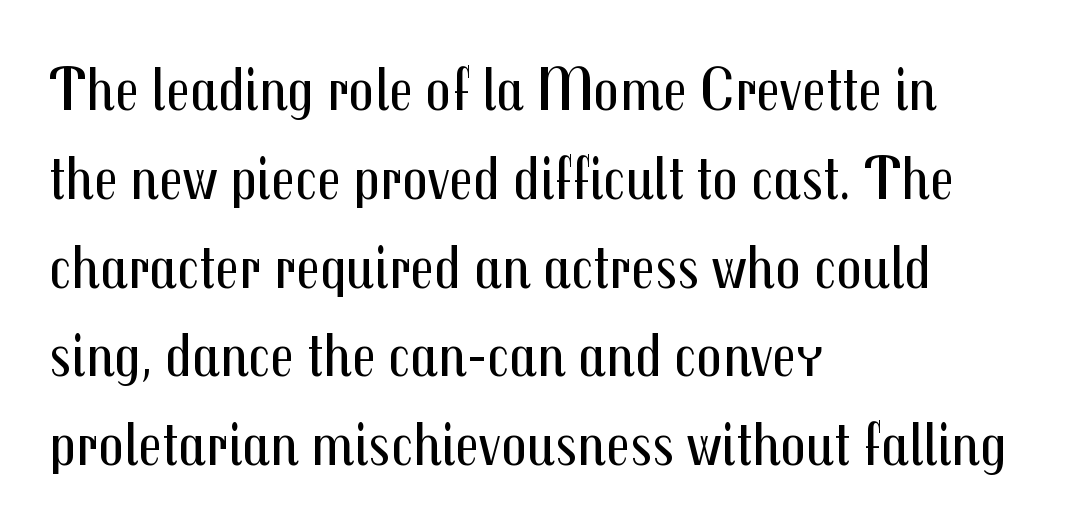
{"serif": "no", "italic": "no", "bold": "no", "weight": "regular", "width": "condensed", "stroke_contrast": "medium", "x_height": "medium", "monospaced": "no", "underline": "no", "align": "left", "line_spacing": "normal", "line_spacing_ratio": 1.41, "letter_spacing": "normal", "letter_spacing_em": 0.0, "glyph_px": 63}
